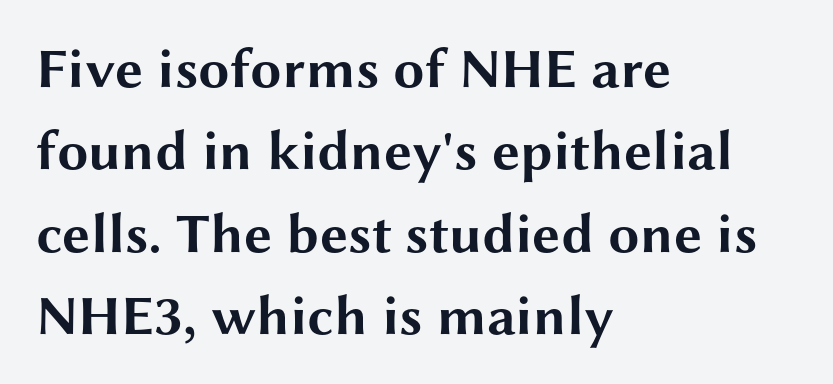
The typeface chosen for these lines omits serifs. Does the copy run flush right? No — it runs flush left. The space between consecutive lines is moderate. Upright lettering throughout.
